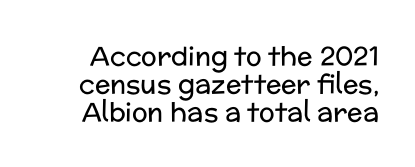
Compared with a typical body face, this is equally light or lighter still. Each word holds together tightly as a unit, with standard inter-letter gaps. This sample trades vertical openness for compactness between lines. Only glyphs here, with clear space below each row.
